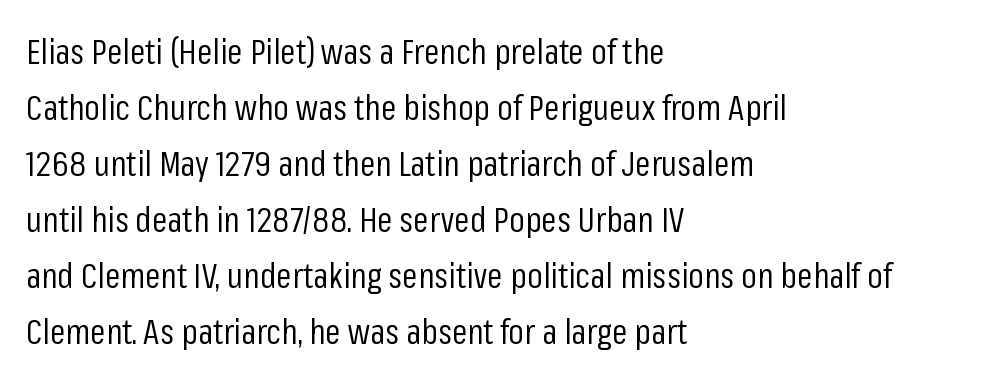
The passage shown is typeset with a sans-serif family. Ink coverage per letter is moderate at most. No word sits above an underline. The typesetter chose a ragged-right arrangement here.
